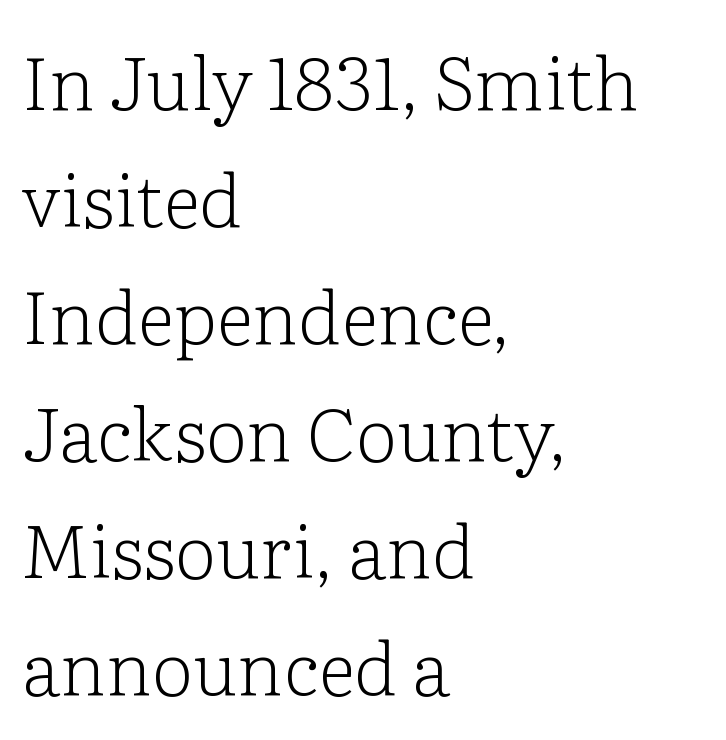
The image shows 74 px light serif type, upright; set left-aligned, normal line spacing (1.58x), normal letter spacing, not underlined; low stroke contrast and a medium x-height.
